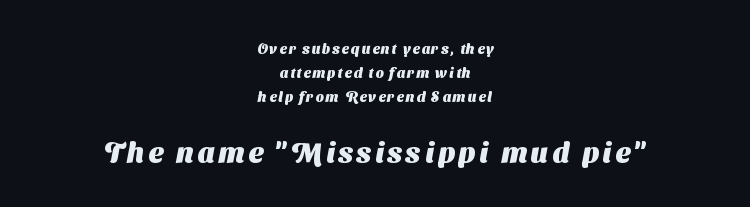
The image shows 28 px heavy sans-serif type; set centered, normal line spacing (1.7x), not underlined; the second (bottom) block is 2.0x larger; medium stroke contrast and a medium x-height.
